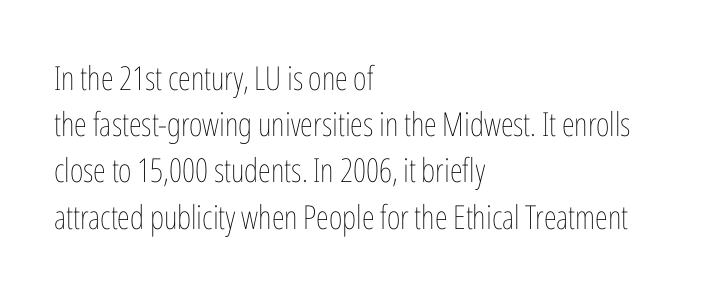
Q: Is the text bold? A: No.
Q: Is the text italic (slanted)? A: No, it is upright.
Q: Is the text underlined? A: No.
Q: How is the paragraph aligned? A: Left-aligned.
Q: Is the spacing between letters normal or unusually wide? A: Normal.
Q: Is the spacing between lines tight, normal or loose? A: Normal.
Q: Width (condensed, normal, or wide)? A: Condensed.
Q: Stroke contrast? A: Low.
Q: x-height? A: Medium.
Q: Monospaced? A: No.
